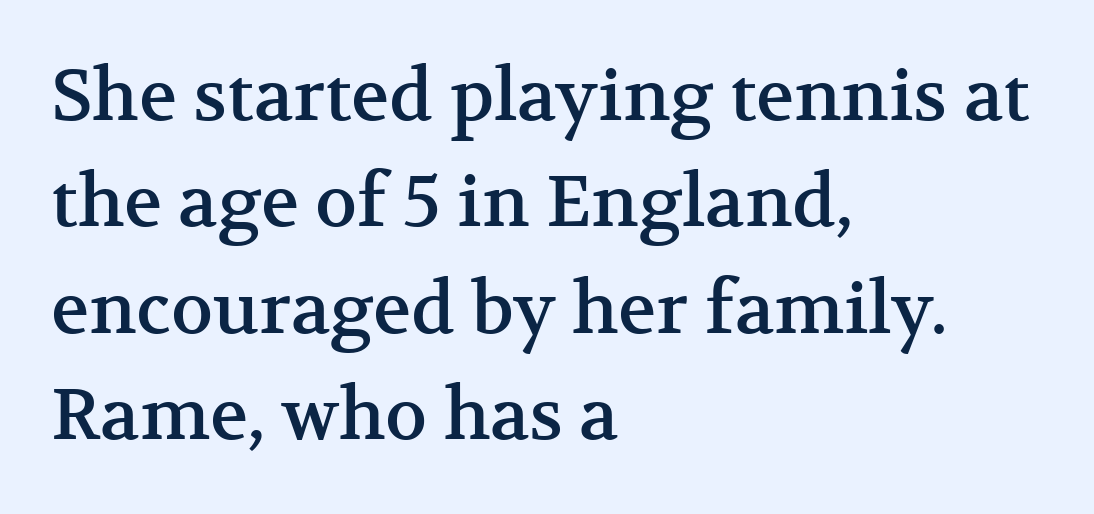
The image shows 71 px serif type, upright; set left-aligned, normal line spacing (1.5x), normal letter spacing, not underlined; medium stroke contrast and a medium x-height.
